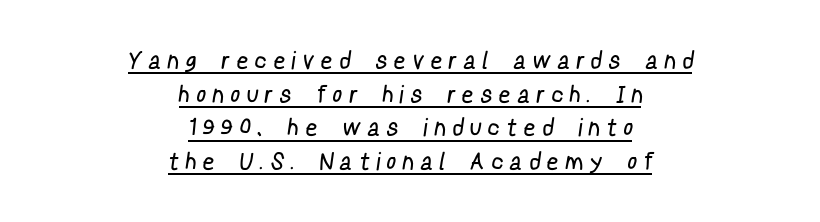
The image shows 24 px text type; set centered, normal line spacing (1.4x), unusually wide letter spacing (+0.38 em), underlined.
